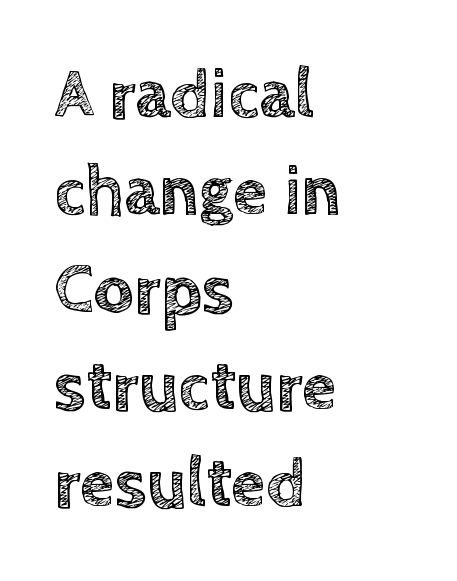
{"italic": "no", "width": "normal", "x_height": "large", "monospaced": "no", "underline": "no", "align": "left", "line_spacing": "normal", "line_spacing_ratio": 1.39, "letter_spacing": "normal", "letter_spacing_em": 0.0, "glyph_px": 70}
